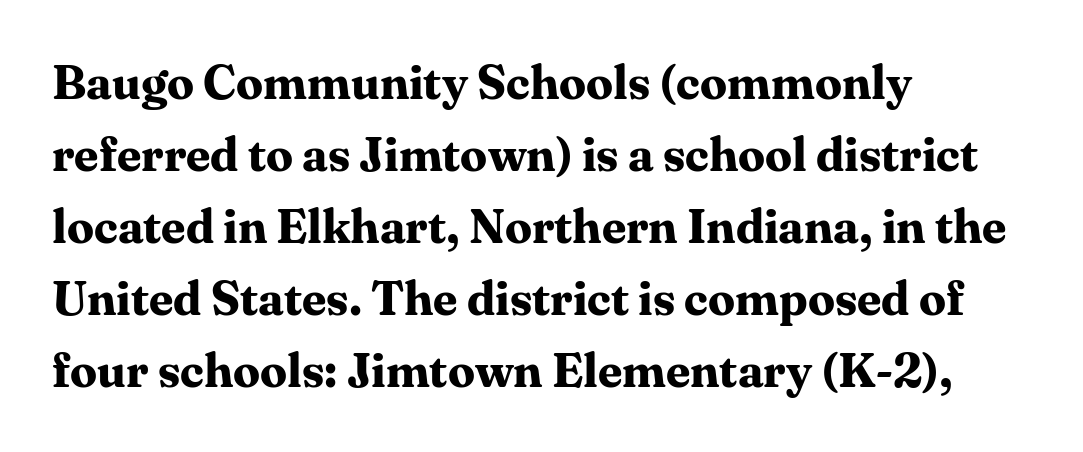
Does the type have serifs? Yes, each stem ends in a small foot. Spacing between characters is what you'd get straight out of the box. You can tell it's not italic because the verticals are truly vertical. Anything drawn beneath the words? Only blank space. Look at the stroke-to-counter ratio: heavy, a bold.
